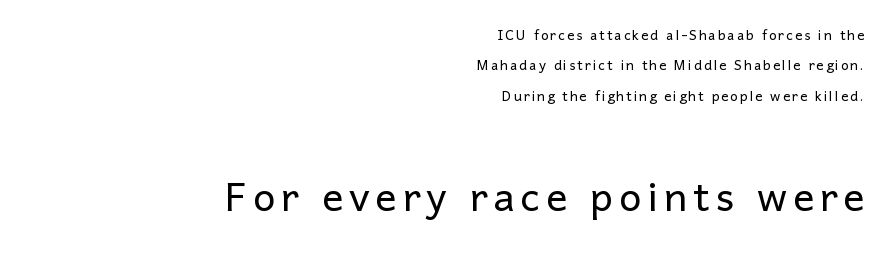
Q: Is the text bold? A: No.
Q: Is the text italic (slanted)? A: No, it is upright.
Q: Is the typeface a serif or a sans-serif typeface? A: Sans-serif.
Q: Is the text underlined? A: No.
Q: How is the paragraph aligned? A: Right-aligned.
Q: Is the spacing between lines tight, normal or loose? A: Normal.
Q: Which block of text is set in a larger size, the first (top) or the second (bottom)? A: The second (bottom) one.
Q: Width (condensed, normal, or wide)? A: Normal.
Q: Stroke contrast? A: Low.
Q: x-height? A: Medium.
Q: Monospaced? A: No.
